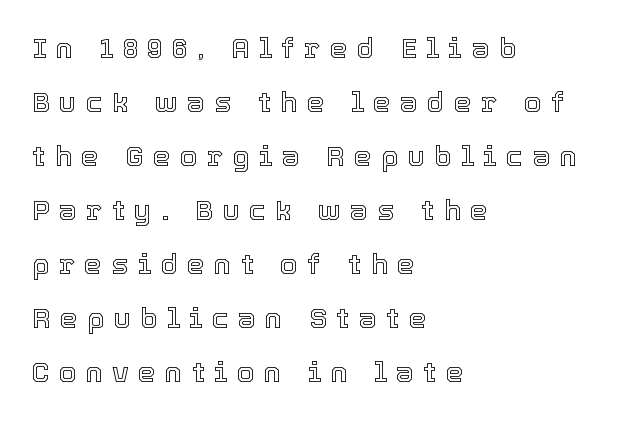
Each letter keeps its own natural width here, so spacing adapts to shape. Tall strokes in this sample are plumb rather than angled. Spacing between characters has been opened up far beyond the box default. Every row of glyphs begins at an identical x-position on the left. Only glyphs here, with clear space below each row. Line spacing here is loose.
